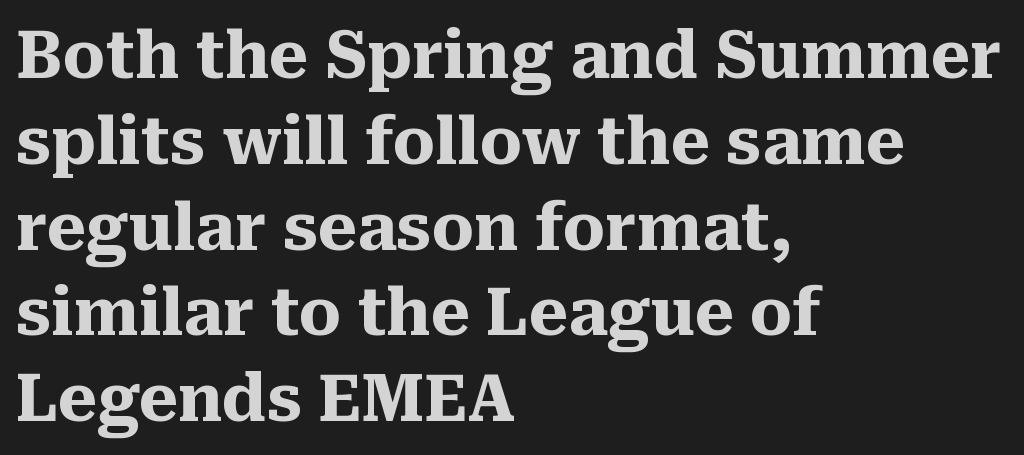
The typeface chosen for these lines features serifs. One glance says typical: line gaps are just what's usual. Characters follow at the spacing the type designer built in. No italicization has been applied; the sample stays upright. No word sits above an underline. The letters advance in unequal steps, a hallmark of proportional type.
